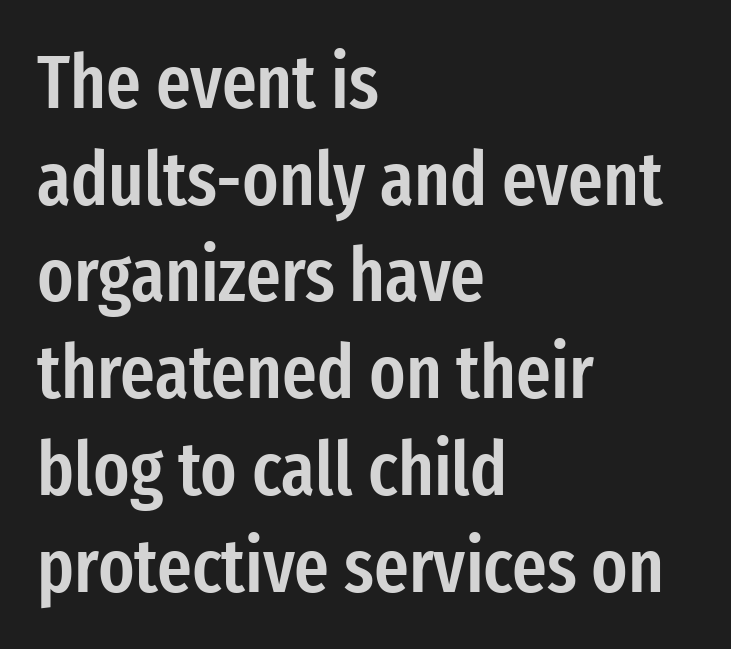
Q: Is the text bold? A: Semi-bold.
Q: Is the text italic (slanted)? A: No, it is upright.
Q: Is the typeface a serif or a sans-serif typeface? A: Sans-serif.
Q: Is the text underlined? A: No.
Q: How is the paragraph aligned? A: Left-aligned.
Q: Is the spacing between letters normal or unusually wide? A: Normal.
Q: Is the spacing between lines tight, normal or loose? A: Normal.
Q: Width (condensed, normal, or wide)? A: Condensed.
Q: Stroke contrast? A: Low.
Q: x-height? A: Medium.
Q: Monospaced? A: No.
